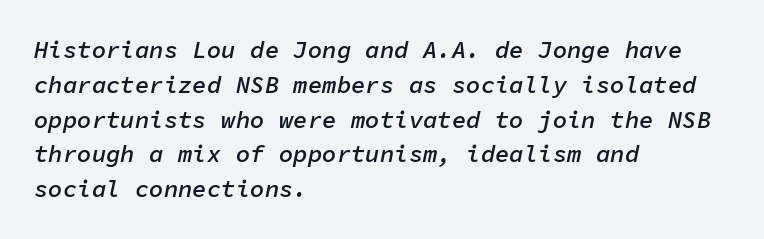
The image shows 24 px text type, italic (leaning right); set left-aligned, normal line spacing (1.45x), normal letter spacing, not underlined.
